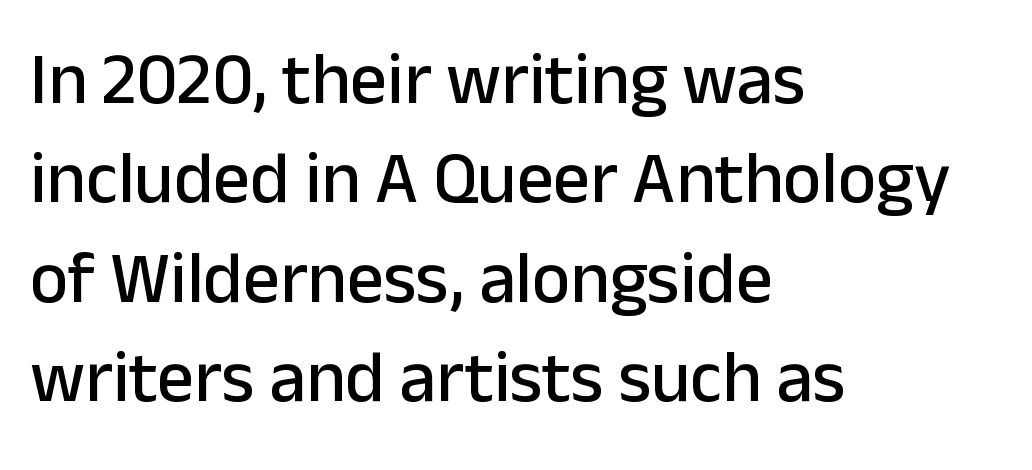
{"serif": "no", "italic": "no", "width": "normal", "stroke_contrast": "low", "x_height": "medium", "monospaced": "no", "underline": "no", "align": "left", "line_spacing": "normal", "line_spacing_ratio": 1.36, "letter_spacing": "normal", "letter_spacing_em": 0.0, "glyph_px": 73}
